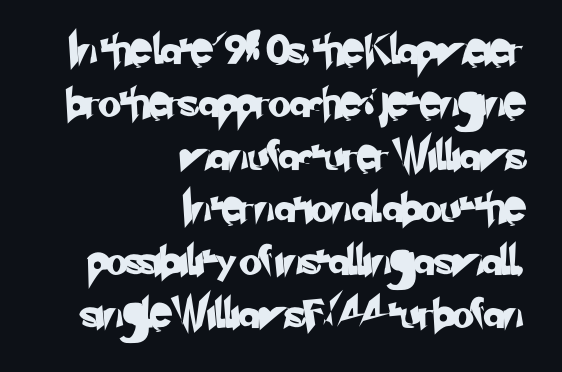
The image shows 29 px sans-serif type; set right-aligned, line spacing 1.82x, normal letter spacing, not underlined; low stroke contrast and a small x-height.
